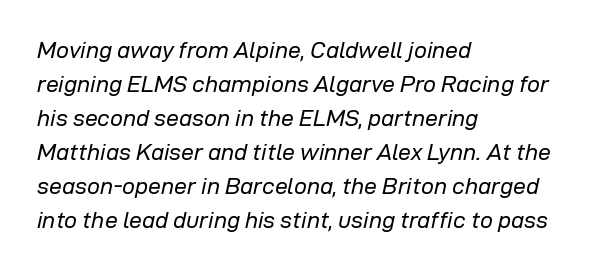
Q: Is the text bold? A: No.
Q: Is the text italic (slanted)? A: Yes, it leans right by about 12 degrees.
Q: Is the text underlined? A: No.
Q: How is the paragraph aligned? A: Left-aligned.
Q: Is the spacing between letters normal or unusually wide? A: Normal.
Q: Is the spacing between lines tight, normal or loose? A: Normal.
